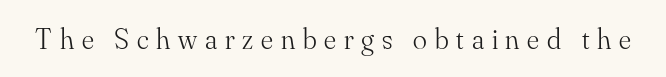
The image shows 29 px light serif type, upright; set unusually wide letter spacing (+0.27 em), not underlined; medium stroke contrast and a small x-height.
